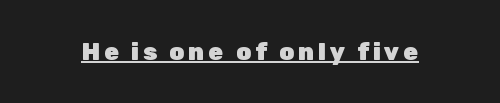
{"italic": "no", "bold": "yes", "underline": "yes", "glyph_px": 24}
